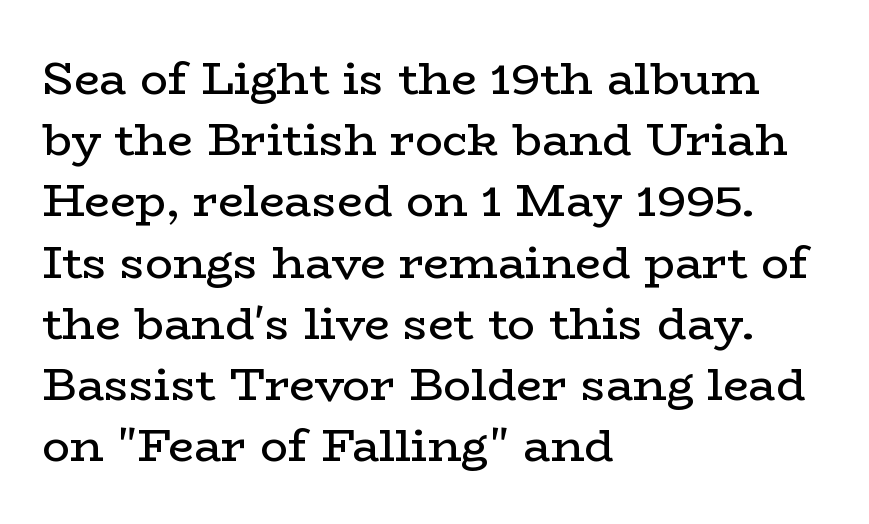
The image shows 46 px regular-weight, wide serif type, upright; set left-aligned, normal line spacing (1.33x), normal letter spacing, not underlined; low stroke contrast and a medium x-height.
